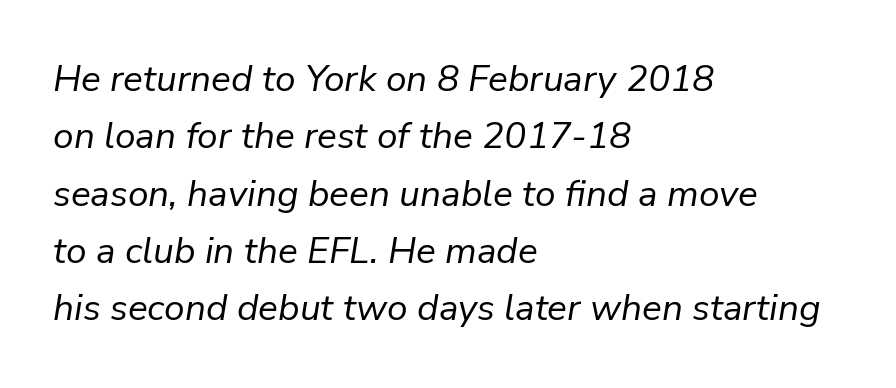
Unbolded letterforms with no extra heft. The letters are slanted; this is an italic face. Is this a fixed-width face? No — the glyphs have proportional, varying widths. Letter spacing: default. Compared with typical paragraphs, the rows here are spaced about the same. Rule under the text: the space is simply empty.
